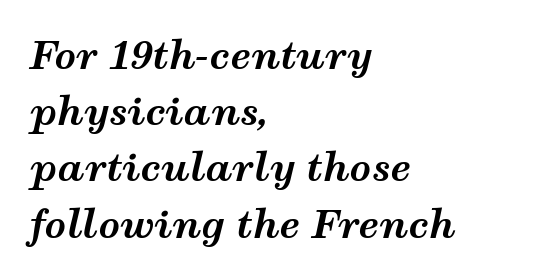
The image shows 38 px bold, wide type, italic (leaning right); set left-aligned, normal line spacing (1.48x), normal letter spacing, not underlined; medium stroke contrast and a medium x-height.
